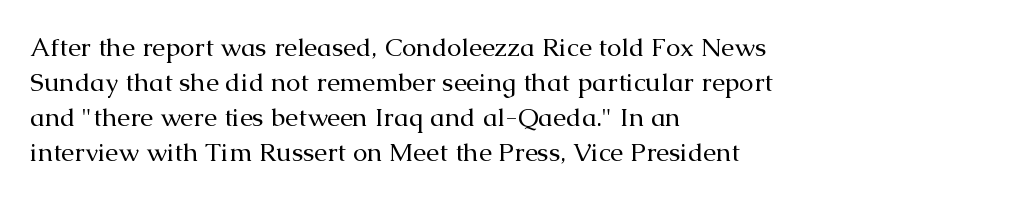
{"italic": "no", "bold": "no", "underline": "no", "align": "left", "line_spacing": "normal", "line_spacing_ratio": 1.34, "letter_spacing": "normal", "letter_spacing_em": 0.0, "glyph_px": 26}
